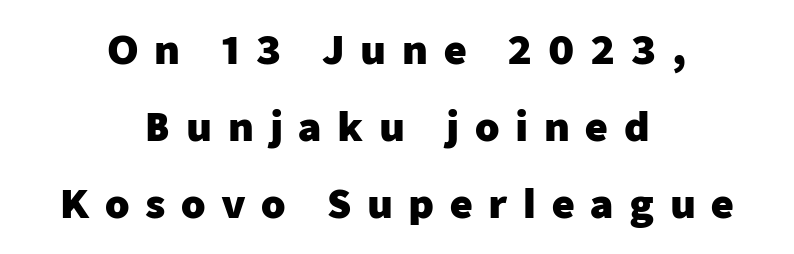
The image shows 39 px heavy sans-serif type, upright; set centered, loose line spacing (1.97x), unusually wide letter spacing (+0.4 em), not underlined; low stroke contrast and a medium x-height.
